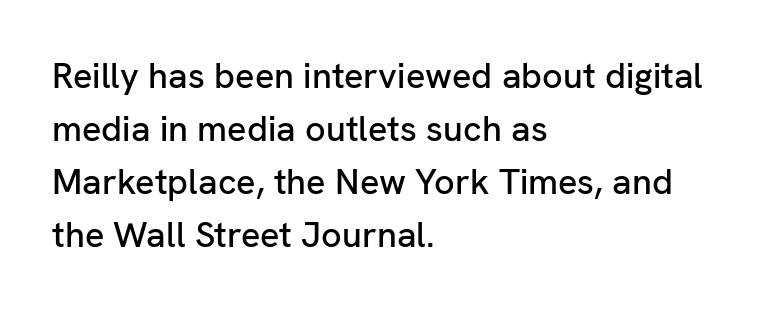
{"serif": "no", "italic": "no", "width": "normal", "stroke_contrast": "low", "x_height": "medium", "monospaced": "no", "underline": "no", "align": "left", "line_spacing": "normal", "line_spacing_ratio": 1.47, "letter_spacing": "normal", "letter_spacing_em": 0.0, "glyph_px": 36}
